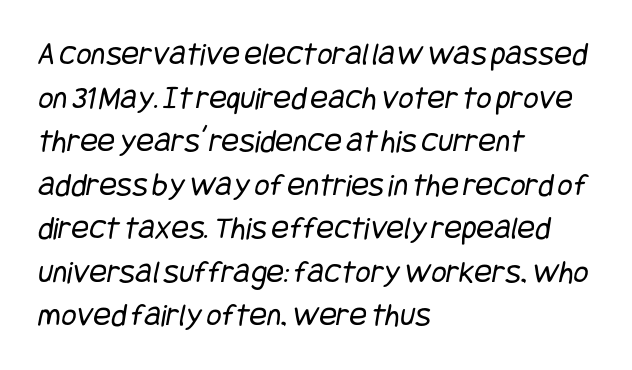
{"serif": "no", "bold": "no", "weight": "regular", "width": "condensed", "stroke_contrast": "low", "x_height": "large", "underline": "no", "align": "left", "line_spacing": "normal", "line_spacing_ratio": 1.32, "letter_spacing": "normal", "letter_spacing_em": 0.0, "glyph_px": 33}
